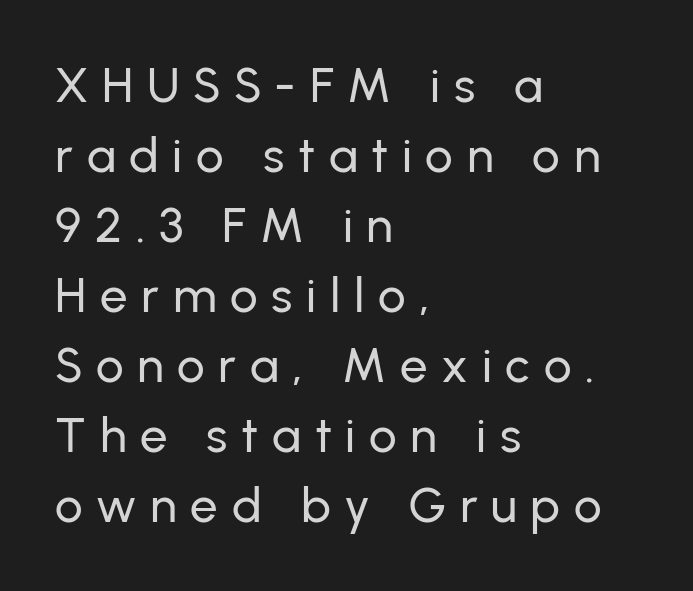
Q: Is the text italic (slanted)? A: No, it is upright.
Q: Is the typeface a serif or a sans-serif typeface? A: Sans-serif.
Q: Is the text underlined? A: No.
Q: How is the paragraph aligned? A: Left-aligned.
Q: Is the spacing between letters normal or unusually wide? A: Unusually wide.
Q: Is the spacing between lines tight, normal or loose? A: Normal.
Q: Width (condensed, normal, or wide)? A: Normal.
Q: Stroke contrast? A: Low.
Q: x-height? A: Medium.
Q: Monospaced? A: No.
